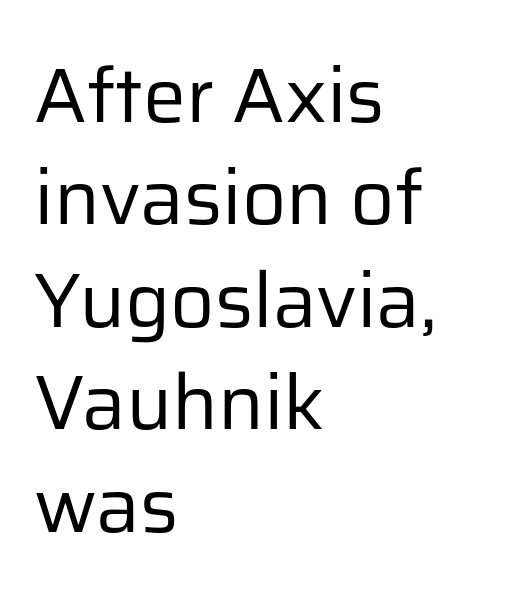
Q: Is the text bold? A: No.
Q: Is the text italic (slanted)? A: No, it is upright.
Q: Is the typeface a serif or a sans-serif typeface? A: Sans-serif.
Q: Is the text underlined? A: No.
Q: How is the paragraph aligned? A: Left-aligned.
Q: Is the spacing between letters normal or unusually wide? A: Normal.
Q: Is the spacing between lines tight, normal or loose? A: Normal.
Q: Width (condensed, normal, or wide)? A: Normal.
Q: Stroke contrast? A: Low.
Q: x-height? A: Medium.
Q: Monospaced? A: No.
